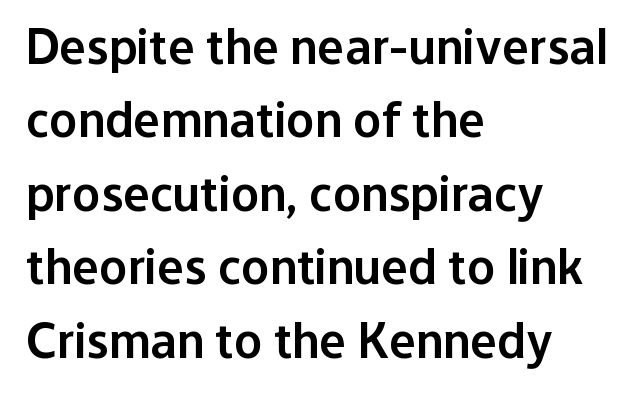
Classification — sans serif. Line spacing here is normal. Words appear dense and cohesive because spacing is normal. The specimen reads as upright at a glance.
